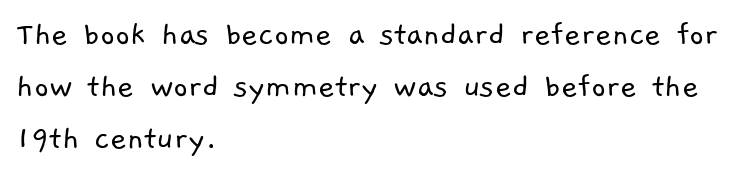
Q: Is the text bold? A: No.
Q: Is the typeface a serif or a sans-serif typeface? A: Sans-serif.
Q: Is the text underlined? A: No.
Q: How is the paragraph aligned? A: Left-aligned.
Q: Is the spacing between letters normal or unusually wide? A: Normal.
Q: Is the spacing between lines tight, normal or loose? A: Normal.
Q: Width (condensed, normal, or wide)? A: Normal.
Q: Stroke contrast? A: Low.
Q: x-height? A: Medium.
Q: Monospaced? A: No.
